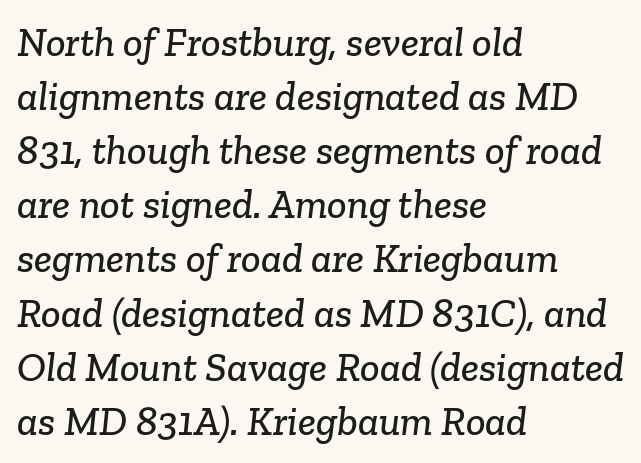
The image shows 41 px serif type; set left-aligned, normal line spacing (1.32x), normal letter spacing, not underlined; low stroke contrast and a medium x-height.
